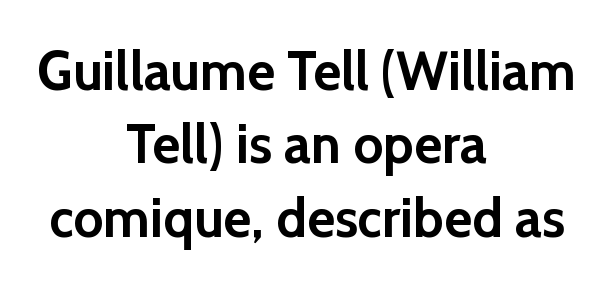
The image shows 54 px semibold sans-serif type, upright; set centered, normal line spacing (1.36x), normal letter spacing, not underlined; a medium x-height.
